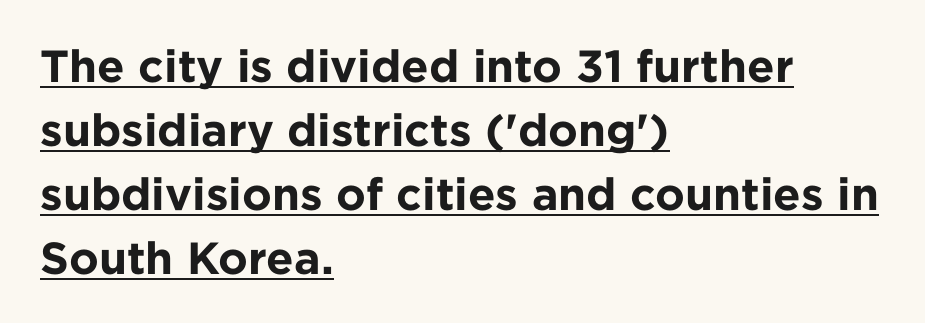
The image shows 45 px bold sans-serif type, upright; set left-aligned, normal line spacing (1.42x), normal letter spacing, underlined; low stroke contrast and a medium x-height.
